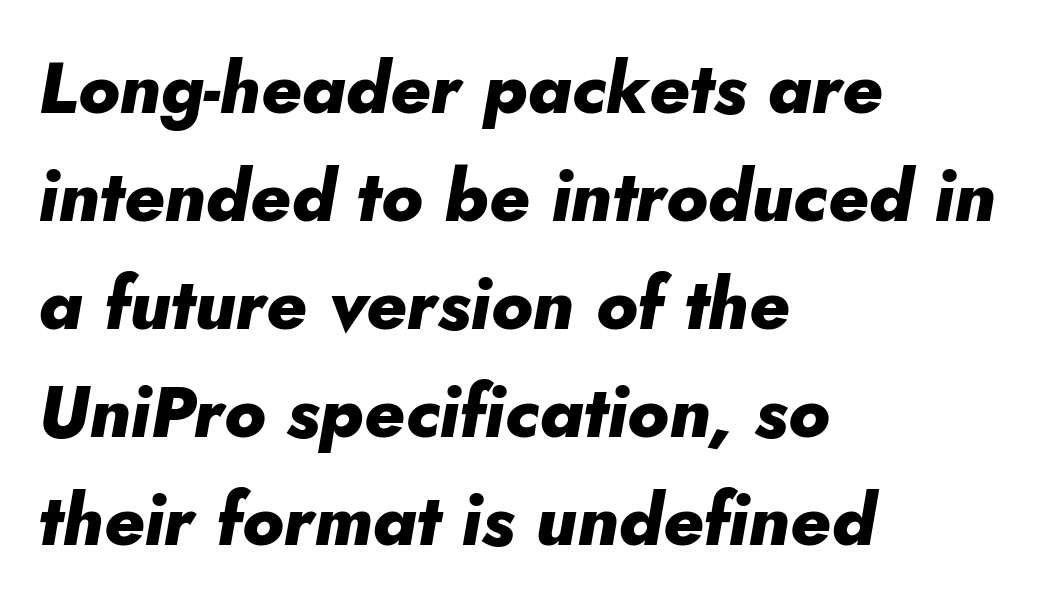
Q: Is the text bold? A: Yes.
Q: Is the text italic (slanted)? A: Yes, it leans right by about 10 degrees.
Q: Is the text underlined? A: No.
Q: How is the paragraph aligned? A: Left-aligned.
Q: Is the spacing between letters normal or unusually wide? A: Normal.
Q: Is the spacing between lines tight, normal or loose? A: Normal.
Q: Width (condensed, normal, or wide)? A: Normal.
Q: Stroke contrast? A: Low.
Q: x-height? A: Small.
Q: Monospaced? A: No.
